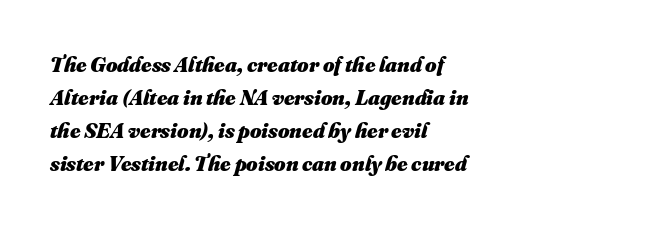
Q: Is the text bold? A: Yes.
Q: Is the text underlined? A: No.
Q: How is the paragraph aligned? A: Left-aligned.
Q: Is the spacing between letters normal or unusually wide? A: Normal.
Q: Is the spacing between lines tight, normal or loose? A: Normal.
